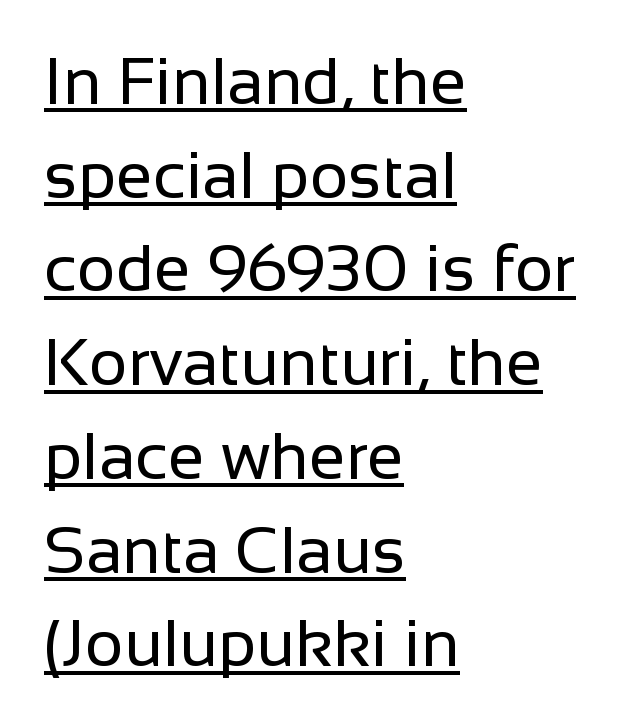
Quick note: not italic, upright. Regarding leading, the lines here are spaced in the standard way. Nothing unusual about the tracking: characters are spaced as the font intends. Descenders here cross a horizontal rule under the line. Left-aligned paragraph, ragged on the right. The passage shown is typed in a proportional face where columns would drift.
